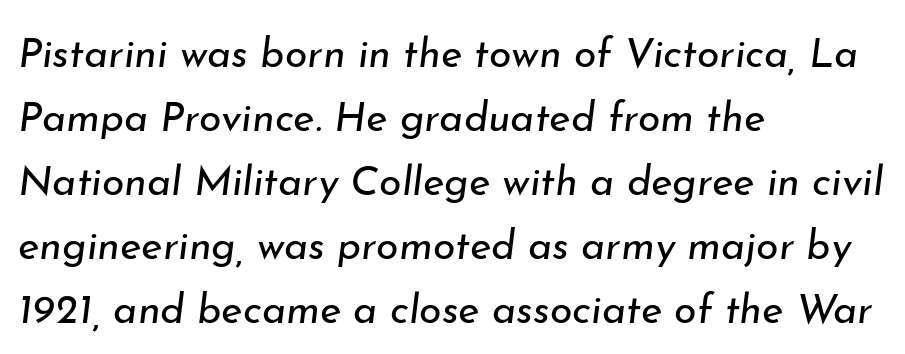
The image shows 41 px regular-weight type, italic (leaning right); set left-aligned, normal line spacing (1.56x), normal letter spacing, not underlined; low stroke contrast and a small x-height.
